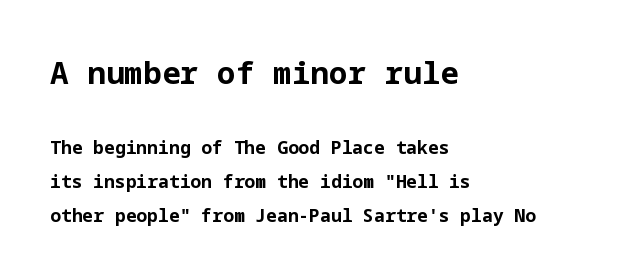
The image shows 31 px bold sans-serif type, upright; set left-aligned, loose line spacing (1.9x), normal letter spacing, not underlined; the first (top) block is 1.72x larger; low stroke contrast and a medium x-height.
